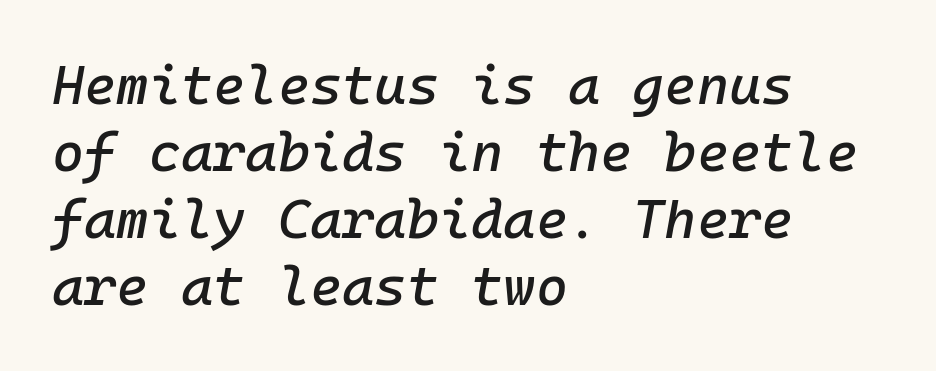
Q: Is the text italic (slanted)? A: Yes, it leans right by about 10 degrees.
Q: Is the text underlined? A: No.
Q: How is the paragraph aligned? A: Left-aligned.
Q: Is the spacing between letters normal or unusually wide? A: Normal.
Q: Width (condensed, normal, or wide)? A: Normal.
Q: Stroke contrast? A: Low.
Q: x-height? A: Medium.
Q: Monospaced? A: Yes.
